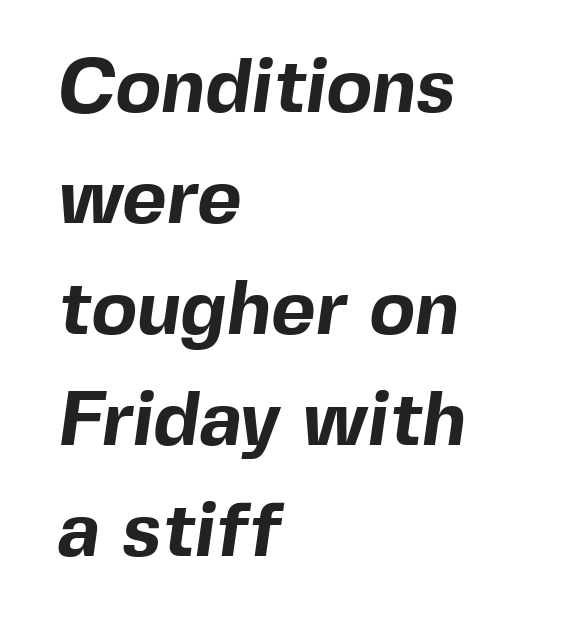
The image shows 76 px bold sans-serif type; set left-aligned, normal line spacing (1.46x), normal letter spacing, not underlined; a medium x-height.
